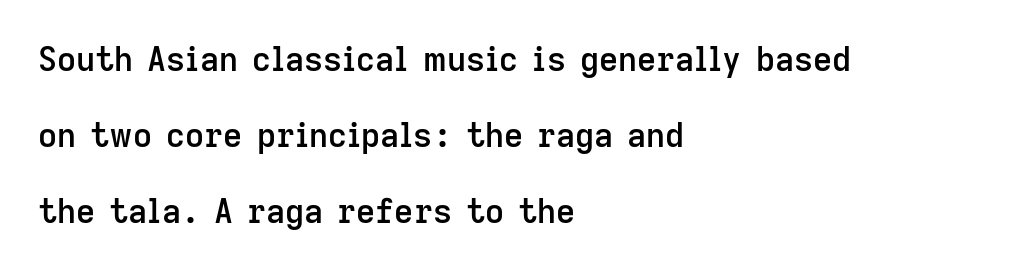
{"serif": "no", "italic": "no", "bold": "semi", "weight": "semibold", "width": "normal", "stroke_contrast": "low", "x_height": "medium", "monospaced": "no", "underline": "no", "align": "left", "line_spacing": "loose", "line_spacing_ratio": 2.3, "letter_spacing": "normal", "letter_spacing_em": 0.0, "glyph_px": 33}
